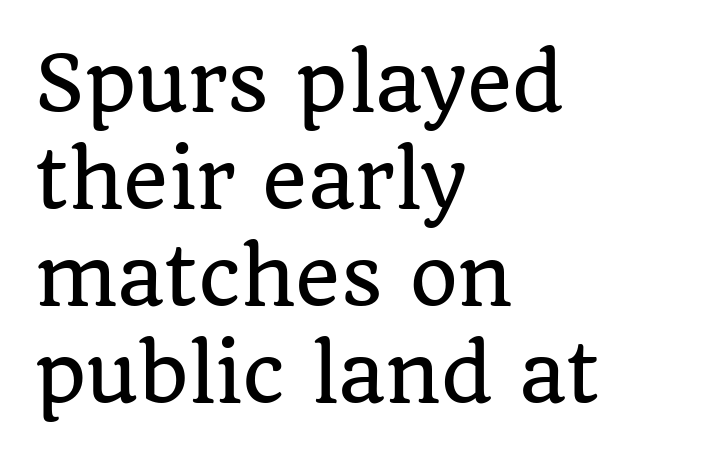
Q: Is the text italic (slanted)? A: No, it is upright.
Q: Is the typeface a serif or a sans-serif typeface? A: Serif.
Q: Is the text underlined? A: No.
Q: How is the paragraph aligned? A: Left-aligned.
Q: Is the spacing between letters normal or unusually wide? A: Normal.
Q: Is the spacing between lines tight, normal or loose? A: Normal.
Q: Width (condensed, normal, or wide)? A: Normal.
Q: Stroke contrast? A: Low.
Q: x-height? A: Large.
Q: Monospaced? A: No.
